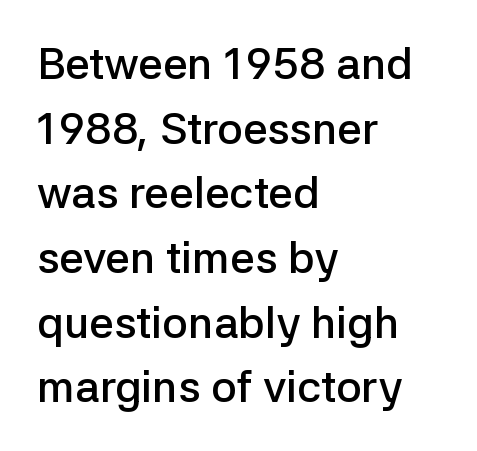
{"serif": "no", "italic": "no", "bold": "semi", "weight": "semibold", "width": "normal", "stroke_contrast": "low", "x_height": "medium", "monospaced": "no", "underline": "no", "align": "left", "line_spacing": "normal", "line_spacing_ratio": 1.47, "letter_spacing": "normal", "letter_spacing_em": 0.0, "glyph_px": 44}
